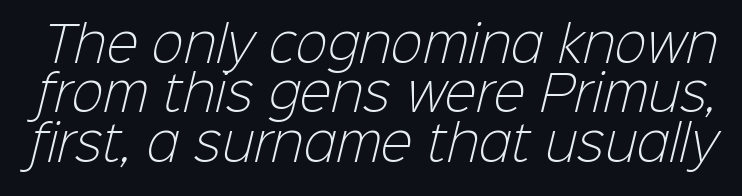
The designer went with a sans here, leaving each stem footless. Decoration check: the copy has no underline. A typesetter would call this proportional, since set widths differ per character. Stem width sits at or under what a default text font uses.
